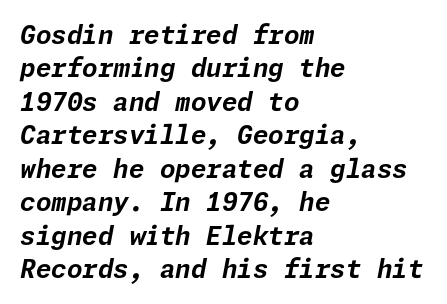
You could call the tracking neutral — neither tight nor loose. Look at the stroke-to-counter ratio: heavy, a bold. Normally led — the rows are evenly, conventionally spaced. The passage is arranged the way most books set body copy — flush left.
